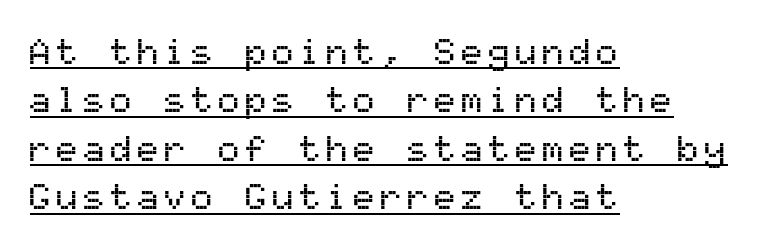
The image shows 37 px sans-serif type, upright, monospaced; set left-aligned, normal line spacing (1.31x), underlined; medium stroke contrast and a medium x-height.
